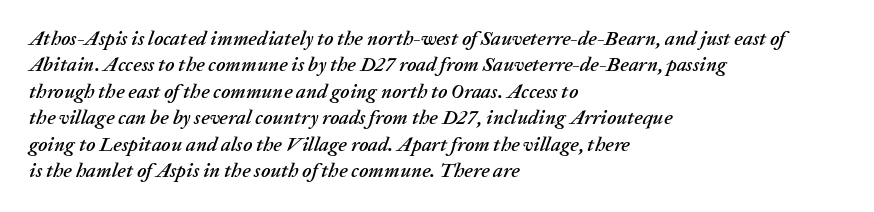
The image shows 20 px text type, italic (leaning right); set left-aligned, normal line spacing (1.32x), normal letter spacing, not underlined.
